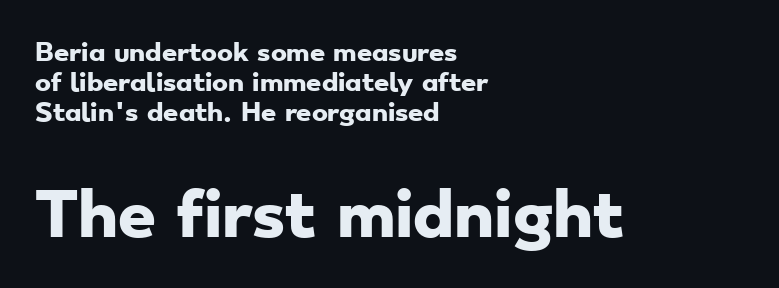
The image shows 60 px heavy, wide sans-serif type; set left-aligned, line spacing 1.24x, normal letter spacing, not underlined; the second (bottom) block is 2.5x larger; low stroke contrast and a small x-height.
